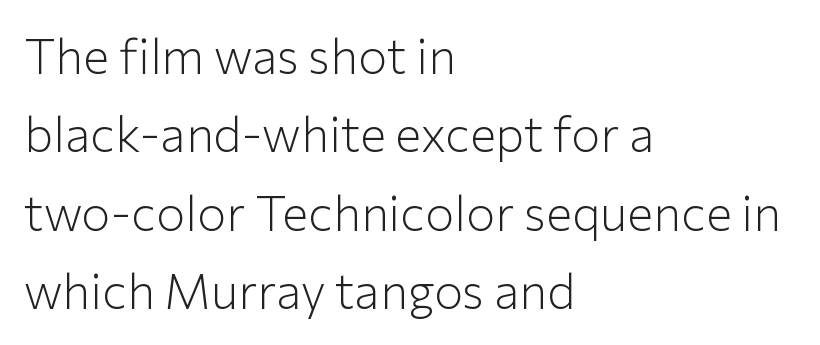
{"serif": "no", "italic": "no", "bold": "no", "weight": "light", "width": "normal", "stroke_contrast": "low", "x_height": "medium", "monospaced": "no", "underline": "no", "align": "left", "line_spacing": "normal", "line_spacing_ratio": 1.6, "letter_spacing": "normal", "letter_spacing_em": 0.0, "glyph_px": 49}
